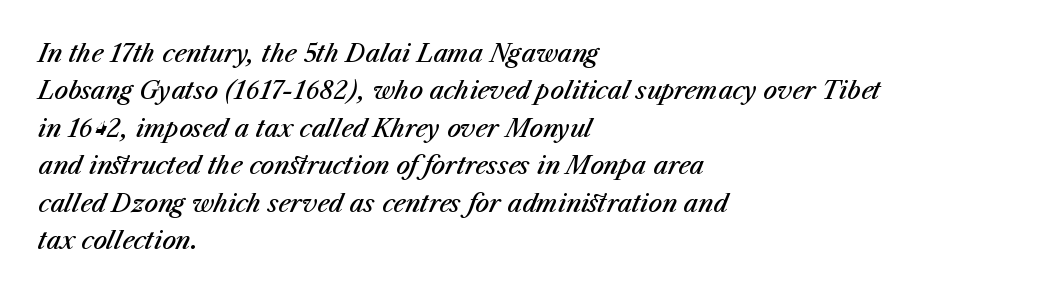
The image shows 24 px text type, italic (leaning right); set left-aligned, normal line spacing (1.56x), normal letter spacing, not underlined.
